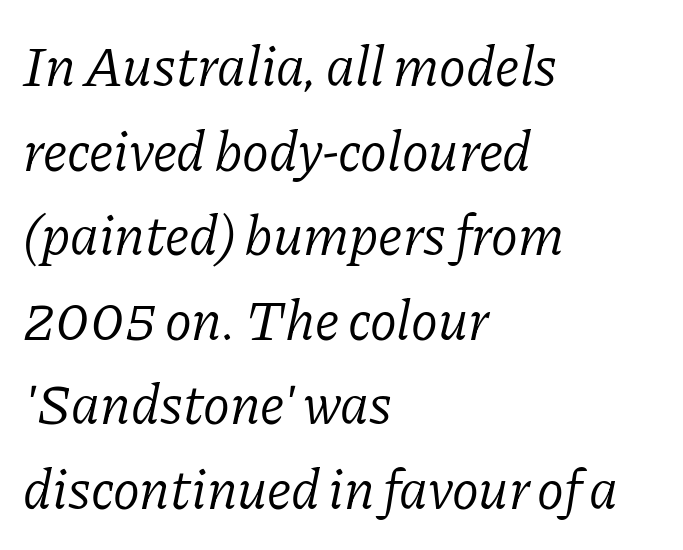
The image shows 56 px light serif type, italic (leaning right); set left-aligned, normal line spacing (1.51x), normal letter spacing, not underlined; low stroke contrast and a medium x-height.
